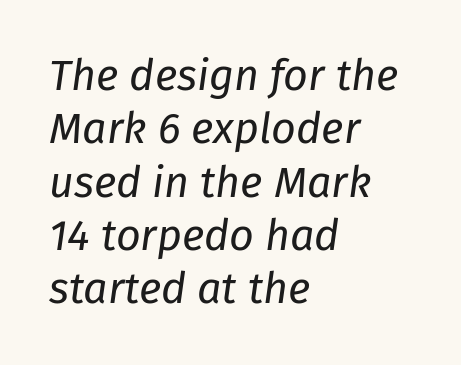
Bold? No — there's no thickening of the strokes. What stands out about the letter spacing? Nothing — it is the standard amount. Posture: slanted. Horizontally, the lines are justified to the leading edge only. Check under the words: just untouched page. The letters advance in unequal steps, a hallmark of proportional type.
